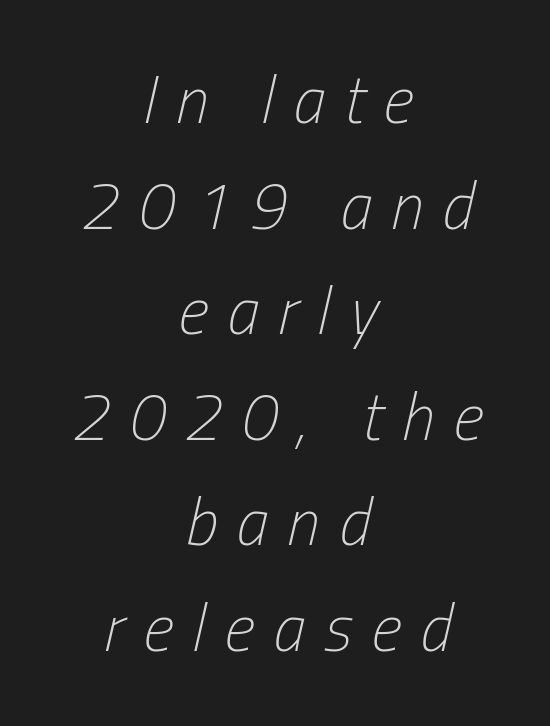
The block of text has a typical density, with ordinary space between rows. Someone cranked the tracking dial way up on this one. Beneath every word, the page is bare. Weight: in the light-to-regular range. The lines in this sample share a center point and differ in where they start and stop.
